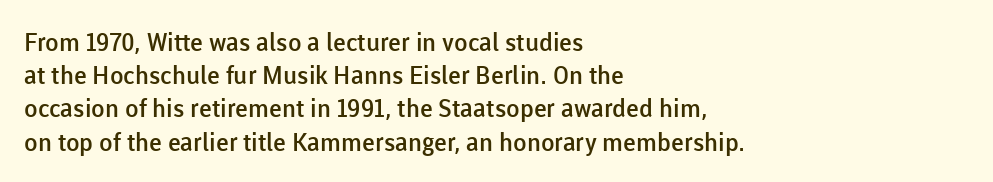
Q: Is the text bold? A: Semi-bold.
Q: Is the text italic (slanted)? A: No, it is upright.
Q: Is the text underlined? A: No.
Q: How is the paragraph aligned? A: Left-aligned.
Q: Is the spacing between letters normal or unusually wide? A: Normal.
Q: Is the spacing between lines tight, normal or loose? A: Normal.
